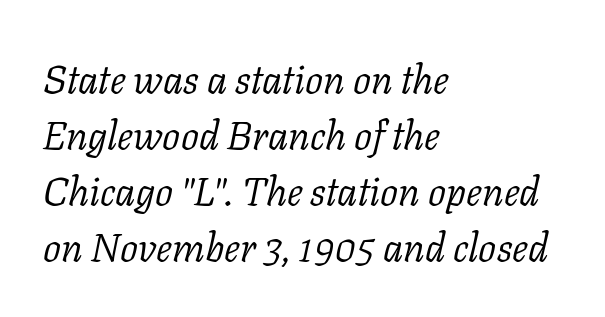
Q: Is the text bold? A: No.
Q: Is the text italic (slanted)? A: Yes, it leans right by about 11 degrees.
Q: Is the typeface a serif or a sans-serif typeface? A: Serif.
Q: Is the text underlined? A: No.
Q: How is the paragraph aligned? A: Left-aligned.
Q: Is the spacing between letters normal or unusually wide? A: Normal.
Q: Is the spacing between lines tight, normal or loose? A: Normal.
Q: Width (condensed, normal, or wide)? A: Normal.
Q: Stroke contrast? A: Low.
Q: x-height? A: Medium.
Q: Monospaced? A: No.
